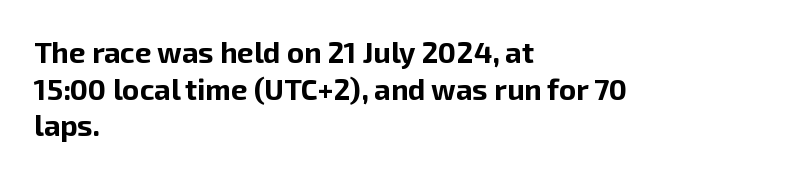
Q: Is the text bold? A: Yes.
Q: Is the text italic (slanted)? A: No, it is upright.
Q: Is the typeface a serif or a sans-serif typeface? A: Sans-serif.
Q: Is the text underlined? A: No.
Q: How is the paragraph aligned? A: Left-aligned.
Q: Is the spacing between letters normal or unusually wide? A: Normal.
Q: Is the spacing between lines tight, normal or loose? A: Normal.
Q: Width (condensed, normal, or wide)? A: Normal.
Q: Stroke contrast? A: Low.
Q: x-height? A: Medium.
Q: Monospaced? A: No.
